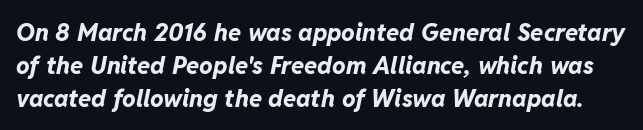
This rendering leaves character spacing at its baseline value. Unmarked baselines from the first word to the last. You can tell it's italic because the verticals aren't actually vertical. Summary of weight: heavy, a full bold. Vertical spacing — default.
